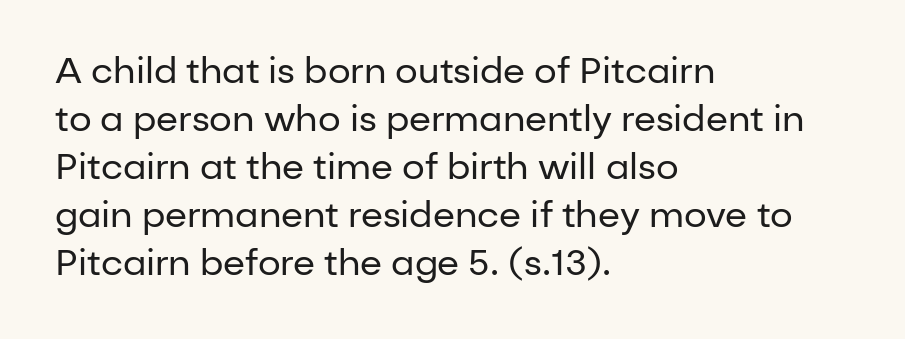
The image shows 36 px regular-weight sans-serif type, upright; set left-aligned, normal line spacing (1.33x), normal letter spacing, not underlined; low stroke contrast and a medium x-height.
